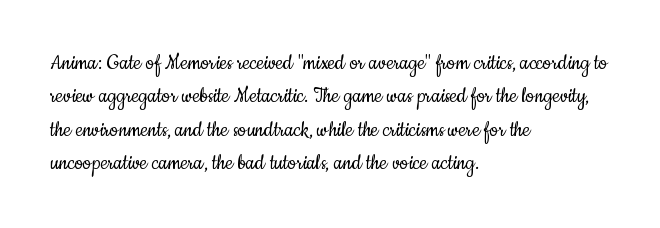
The letterforms sit at book weight or below. Tracking value appears to be zero — textbook default spacing. The passage shown stacks its lines at a standard gap. Is the block centered? No — it sits flush against the left margin. The foot of each line stays bare and open.
